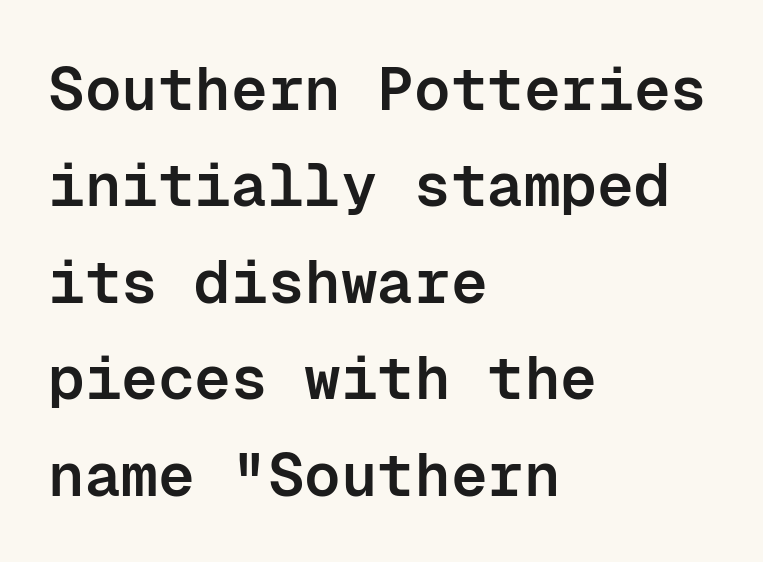
Q: Is the text bold? A: Semi-bold.
Q: Is the text italic (slanted)? A: No, it is upright.
Q: Is the typeface a serif or a sans-serif typeface? A: Sans-serif.
Q: Is the text underlined? A: No.
Q: How is the paragraph aligned? A: Left-aligned.
Q: Is the spacing between letters normal or unusually wide? A: Normal.
Q: Is the spacing between lines tight, normal or loose? A: Normal.
Q: Width (condensed, normal, or wide)? A: Normal.
Q: Stroke contrast? A: Low.
Q: x-height? A: Medium.
Q: Monospaced? A: Yes.
